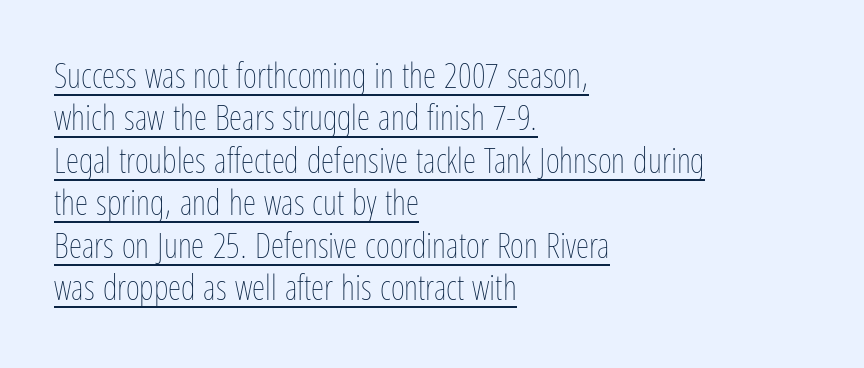
The string is rendered with underlining switched on. This is roman type, the default non-slanted kind. Here the glyphs are tracked normally, forming tight word shapes. All the whitespace from short lines collects on the right. Do the characters align in a grid? No, the font is proportional. Stems and bowls with no extra thickness — not bold.
